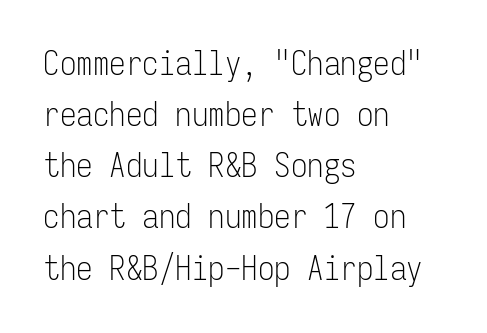
The image shows 33 px light, condensed sans-serif type, upright, monospaced; set left-aligned, normal line spacing (1.55x), normal letter spacing, not underlined; low stroke contrast and a medium x-height.
